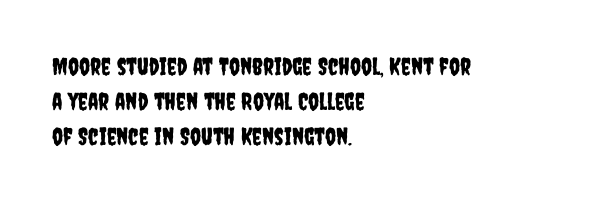
Style check: upright. The designer left line spacing at the default. Casual observation: everything's shoved over to the left. Tracking here is standard; glyphs follow each other at the usual distance. The foot of each line stays bare and open.
